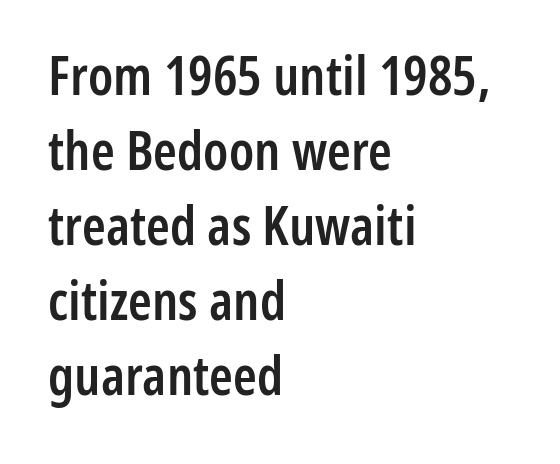
The image shows 54 px semibold, condensed sans-serif type, upright; set left-aligned, normal line spacing (1.39x), normal letter spacing, not underlined; low stroke contrast and a medium x-height.
